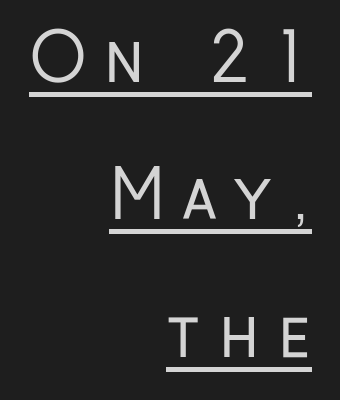
{"serif": "no", "italic": "no", "bold": "no", "weight": "regular", "width": "condensed", "stroke_contrast": "low", "x_height": "medium", "monospaced": "no", "underline": "yes", "align": "right", "line_spacing": "loose", "line_spacing_ratio": 2.08, "letter_spacing": "wide", "letter_spacing_em": 0.28, "glyph_px": 66}
